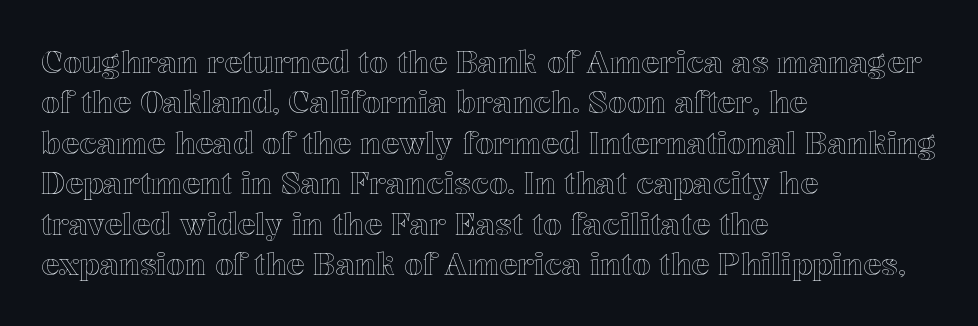
Q: Is the text italic (slanted)? A: No, it is upright.
Q: Is the text underlined? A: No.
Q: How is the paragraph aligned? A: Left-aligned.
Q: Is the spacing between letters normal or unusually wide? A: Normal.
Q: Is the spacing between lines tight, normal or loose? A: Normal.
Q: Width (condensed, normal, or wide)? A: Normal.
Q: x-height? A: Medium.
Q: Monospaced? A: No.
